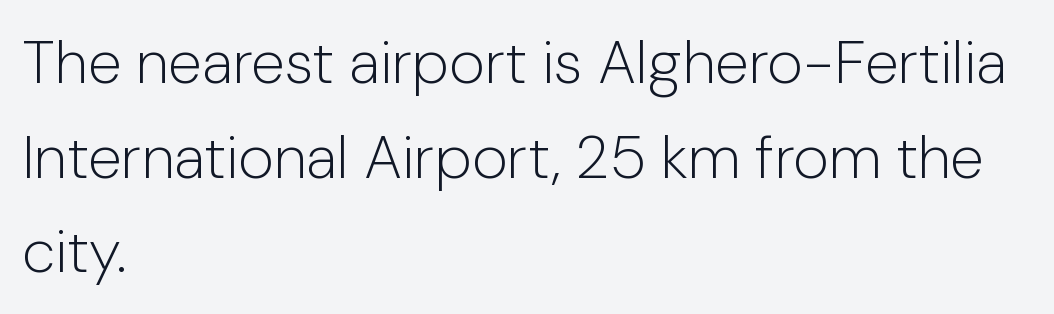
Beneath every word, the page is bare. The letters stand upright; this is a roman face. A typesetter would label this face a sans. Looks like regular typesetting: each glyph gets only the width it needs. If you measured baseline to baseline, you'd find a middling distance.
